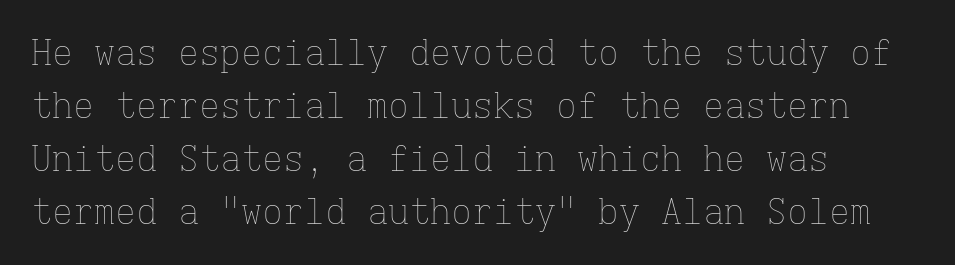
Q: Is the text bold? A: No.
Q: Is the text italic (slanted)? A: No, it is upright.
Q: Is the text underlined? A: No.
Q: How is the paragraph aligned? A: Left-aligned.
Q: Is the spacing between letters normal or unusually wide? A: Normal.
Q: Is the spacing between lines tight, normal or loose? A: Normal.
Q: Width (condensed, normal, or wide)? A: Normal.
Q: Stroke contrast? A: Low.
Q: x-height? A: Medium.
Q: Monospaced? A: Yes.
